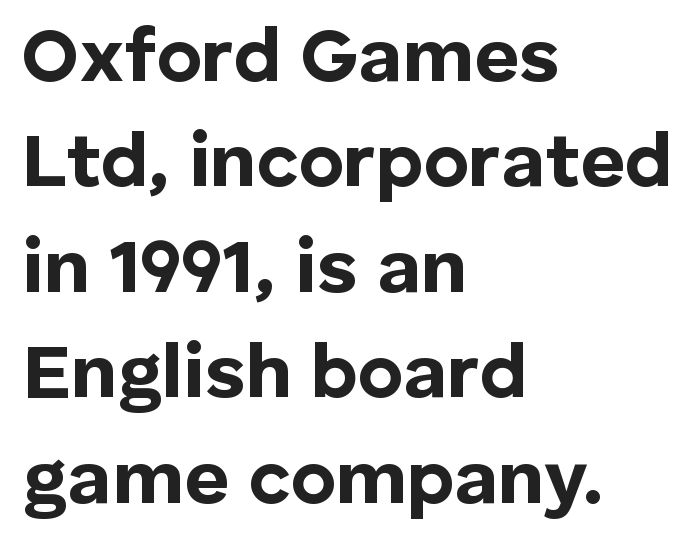
Q: Is the text bold? A: Yes.
Q: Is the text italic (slanted)? A: No, it is upright.
Q: Is the typeface a serif or a sans-serif typeface? A: Sans-serif.
Q: Is the text underlined? A: No.
Q: How is the paragraph aligned? A: Left-aligned.
Q: Is the spacing between letters normal or unusually wide? A: Normal.
Q: Is the spacing between lines tight, normal or loose? A: Normal.
Q: Width (condensed, normal, or wide)? A: Normal.
Q: Stroke contrast? A: Low.
Q: x-height? A: Medium.
Q: Monospaced? A: No.
